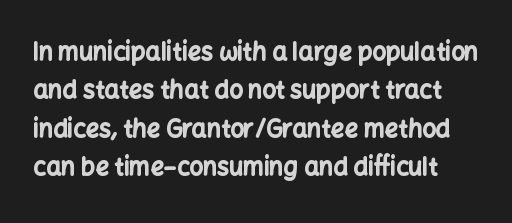
The image shows 24 px bold type, upright; set normal line spacing (1.6x), normal letter spacing, not underlined.
